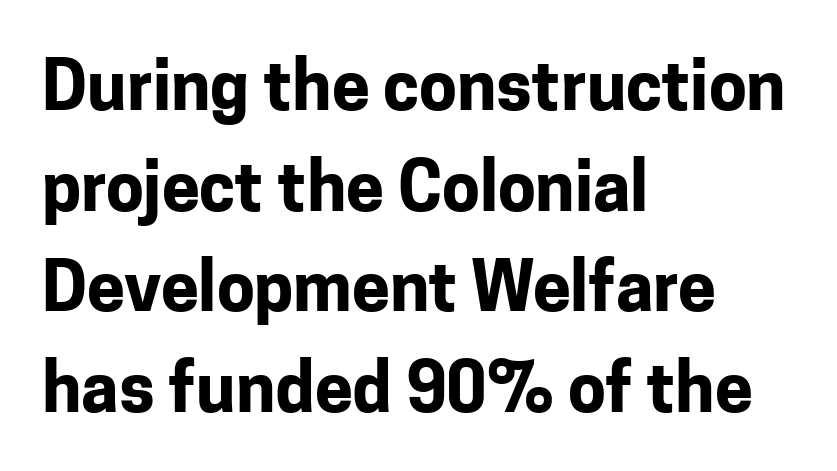
What's the leading like? Ordinary, nothing unusual. What kind of face is this? One without serifs — a sans. Character widths vary here, with narrow letters taking less room than wide ones. A roman cut, with each character standing at attention.
